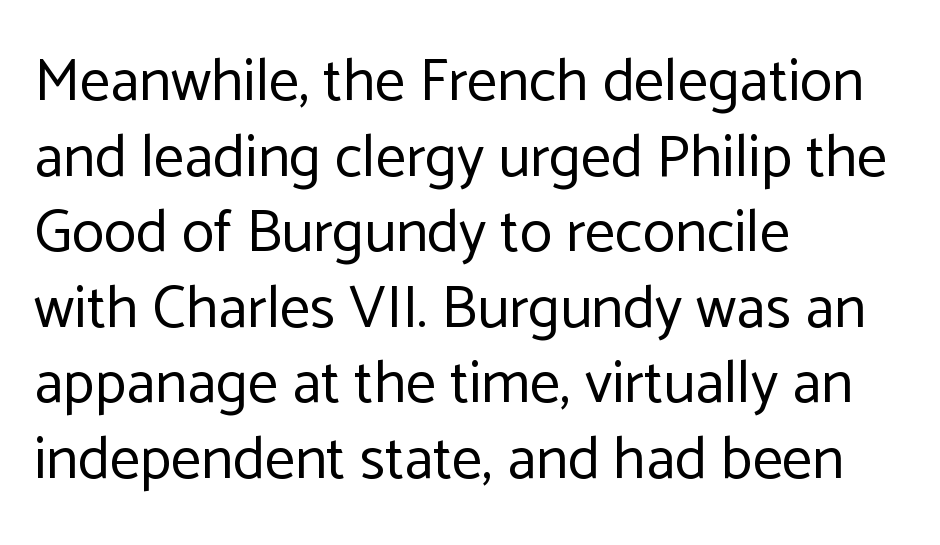
Students, note that the glyphs here touch the page at normal intervals. In terms of leading, this rendering sits right in the middle. Check the space under the baseline: it is left empty. The rag falls on the right side of this text block. The typeface chosen for these lines omits serifs.
